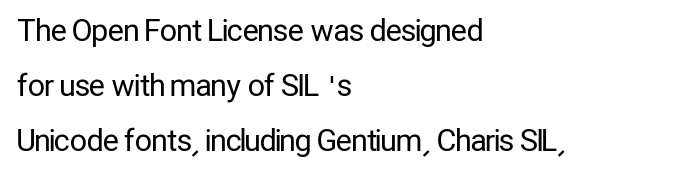
The letters advance in unequal steps, a hallmark of proportional type. Only glyphs here, with clear space below each row. Italic: no, the glyphs are upright roman. Counters stay open thanks to moderate or lighter strokes.
